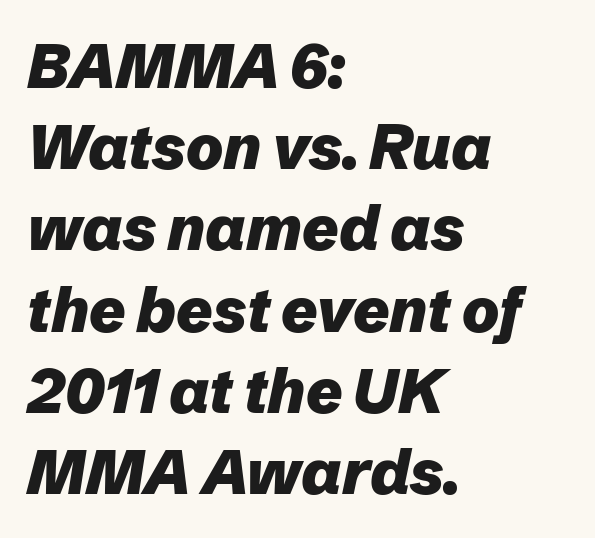
The image shows 62 px heavy type, italic (leaning right); set left-aligned, normal line spacing (1.31x), normal letter spacing, not underlined; low stroke contrast and a medium x-height.
